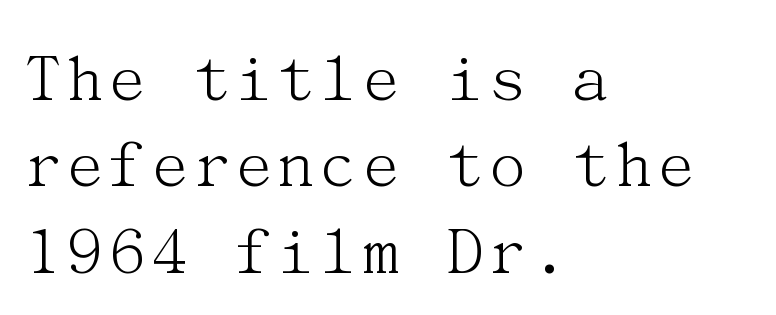
The image shows 72 px light serif type, upright; set left-aligned, line spacing 1.2x, normal letter spacing, not underlined; medium stroke contrast and a medium x-height.
